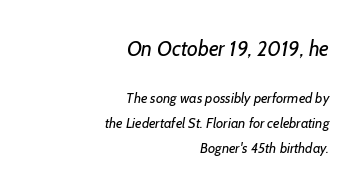
Q: Is the text bold? A: No.
Q: Is the text underlined? A: No.
Q: How is the paragraph aligned? A: Right-aligned.
Q: Is the spacing between letters normal or unusually wide? A: Normal.
Q: Which block of text is set in a larger size, the first (top) or the second (bottom)? A: The first (top) one.
